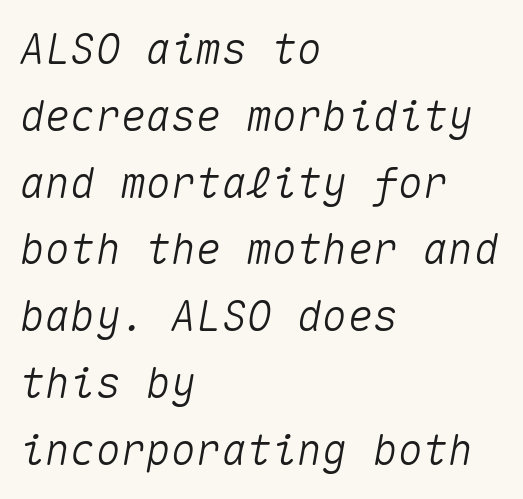
{"italic": "yes", "lean": "right", "slant_degrees": 10, "width": "normal", "stroke_contrast": "medium", "x_height": "medium", "monospaced": "yes", "underline": "no", "align": "left", "line_spacing": "normal", "line_spacing_ratio": 1.59, "letter_spacing": "normal", "letter_spacing_em": 0.0, "glyph_px": 42}
